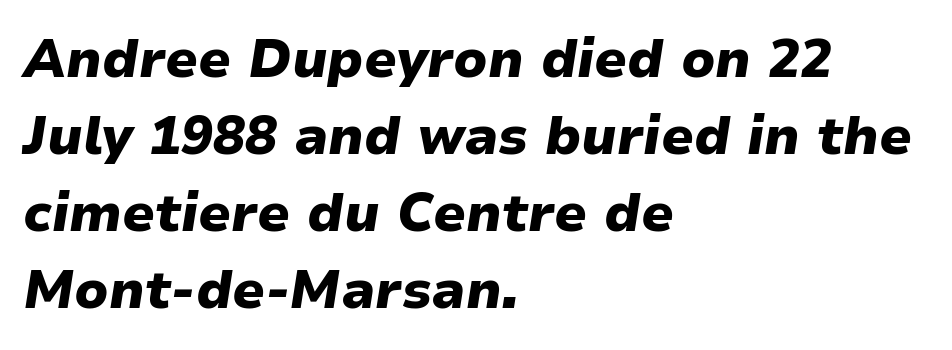
{"italic": "yes", "lean": "right", "slant_degrees": 9, "bold": "yes", "weight": "heavy", "width": "normal", "stroke_contrast": "low", "x_height": "medium", "monospaced": "no", "underline": "no", "align": "left", "line_spacing": "normal", "line_spacing_ratio": 1.45, "letter_spacing": "normal", "letter_spacing_em": 0.0, "glyph_px": 53}
